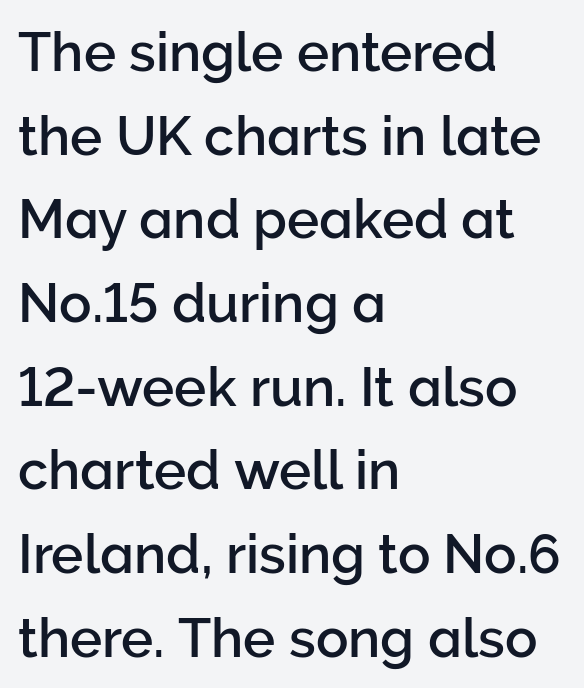
The image shows 54 px sans-serif type, upright; set left-aligned, normal line spacing (1.55x), normal letter spacing, not underlined; low stroke contrast and a medium x-height.
